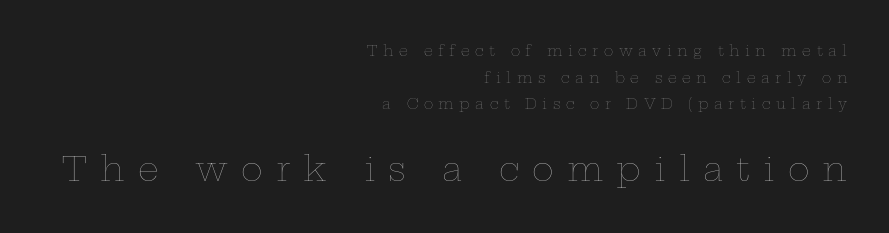
Q: Is the text bold? A: No.
Q: Is the text italic (slanted)? A: No, it is upright.
Q: Is the text underlined? A: No.
Q: How is the paragraph aligned? A: Right-aligned.
Q: Is the spacing between letters normal or unusually wide? A: Unusually wide.
Q: Is the spacing between lines tight, normal or loose? A: Loose.
Q: Which block of text is set in a larger size, the first (top) or the second (bottom)? A: The second (bottom) one.
Q: Width (condensed, normal, or wide)? A: Wide.
Q: Stroke contrast? A: Low.
Q: x-height? A: Medium.
Q: Monospaced? A: No.
